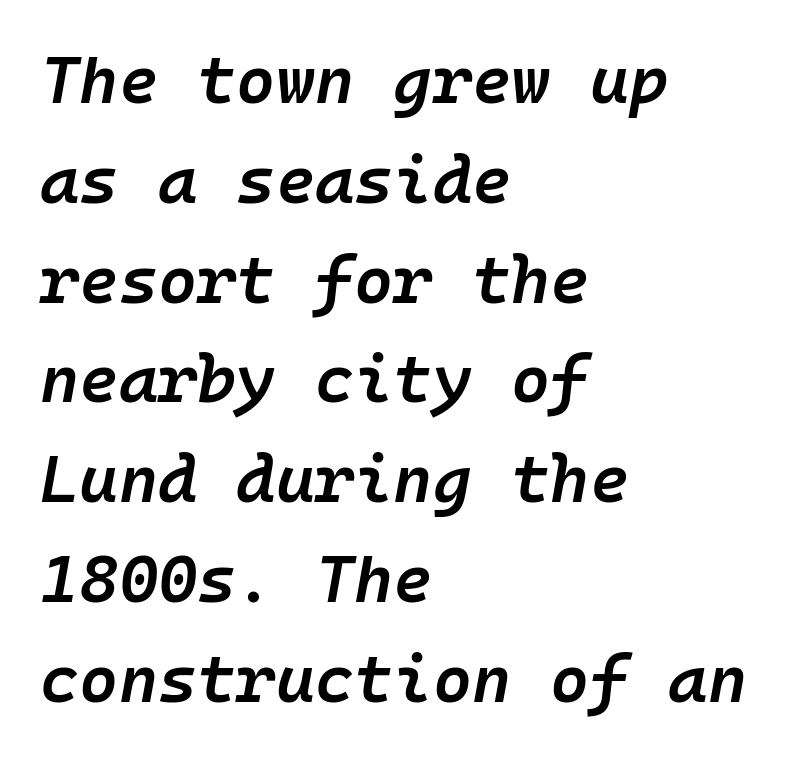
{"italic": "yes", "lean": "right", "slant_degrees": 10, "bold": "semi", "weight": "semibold", "width": "normal", "stroke_contrast": "low", "x_height": "medium", "monospaced": "yes", "underline": "no", "align": "left", "line_spacing": "normal", "line_spacing_ratio": 1.49, "letter_spacing": "normal", "letter_spacing_em": 0.0, "glyph_px": 67}
